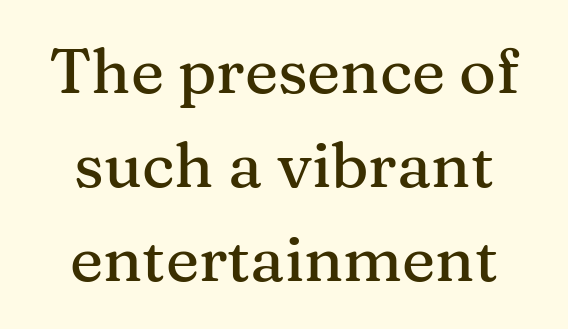
The image shows 63 px serif type, upright; set centered, normal line spacing (1.49x), normal letter spacing, not underlined; medium stroke contrast and a medium x-height.
